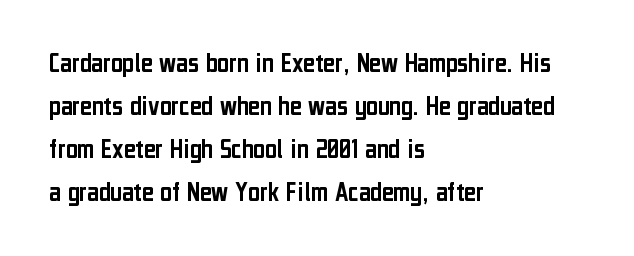
The image shows 28 px condensed sans-serif type, upright; set left-aligned, normal line spacing (1.54x), normal letter spacing, not underlined; low stroke contrast and a medium x-height.
